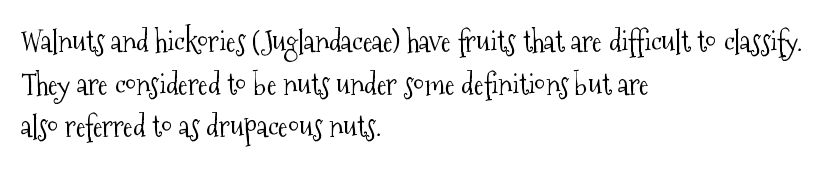
{"serif": "yes", "italic": "no", "bold": "no", "weight": "light", "width": "condensed", "stroke_contrast": "medium", "x_height": "medium", "monospaced": "no", "underline": "no", "align": "left", "line_spacing": "normal", "line_spacing_ratio": 1.47, "letter_spacing": "normal", "letter_spacing_em": 0.0, "glyph_px": 29}
